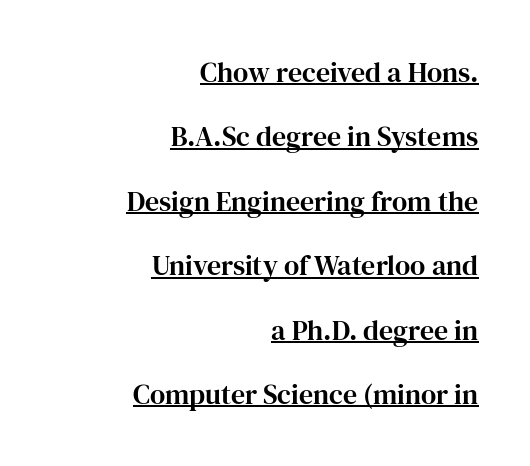
The image shows 28 px serif type, upright; set right-aligned, loose line spacing (2.3x), normal letter spacing, underlined; high stroke contrast and a medium x-height.
